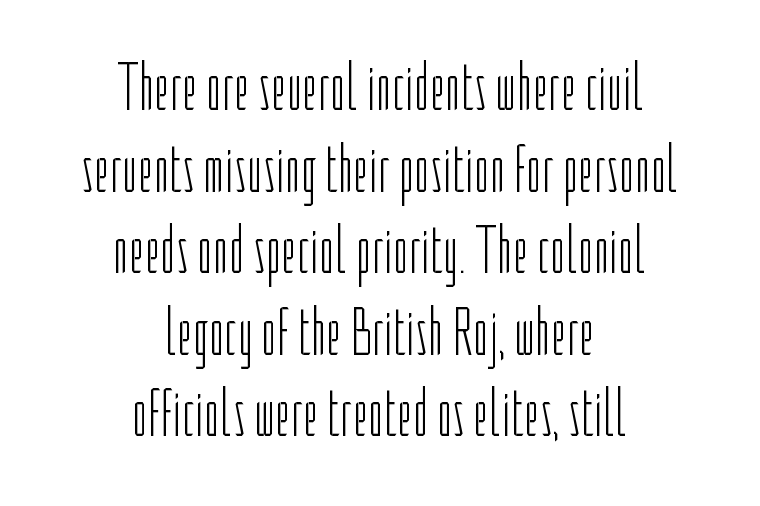
{"serif": "no", "italic": "no", "bold": "no", "weight": "light", "width": "condensed", "stroke_contrast": "low", "x_height": "medium", "monospaced": "no", "underline": "no", "align": "center", "line_spacing_ratio": 1.2, "letter_spacing": "normal", "letter_spacing_em": 0.0, "glyph_px": 68}
